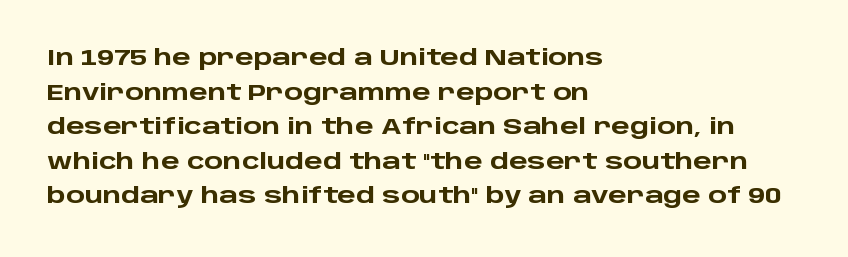
{"italic": "no", "bold": "yes", "underline": "no", "align": "left", "line_spacing": "normal", "line_spacing_ratio": 1.57, "letter_spacing": "normal", "letter_spacing_em": 0.0, "glyph_px": 22}
